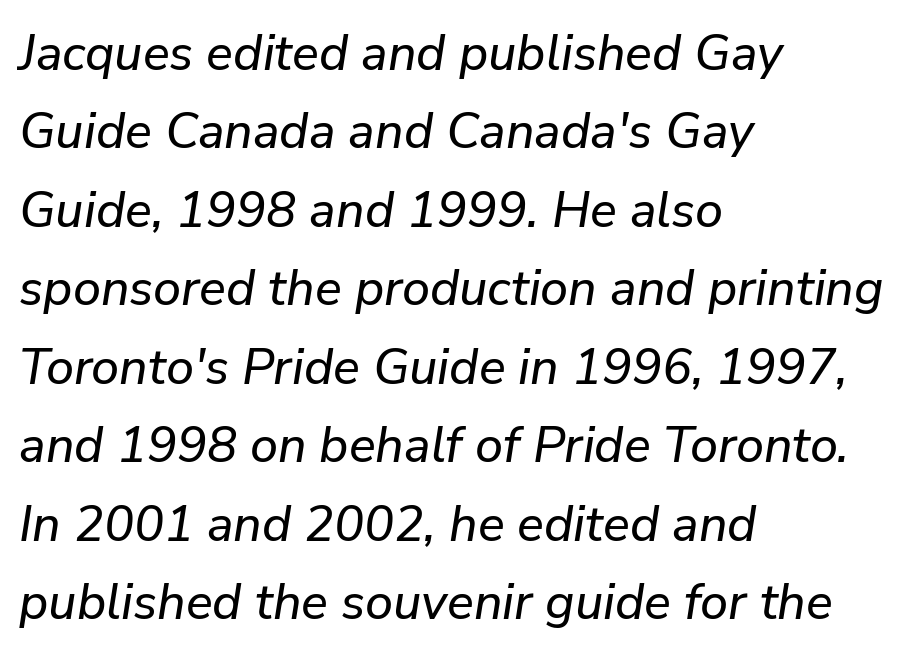
The space beneath each line is pristine and unruled. Short and long lines alike share a common starting point at left. In terms of leading, this rendering sits right in the middle. Words appear dense and cohesive because spacing is normal.
